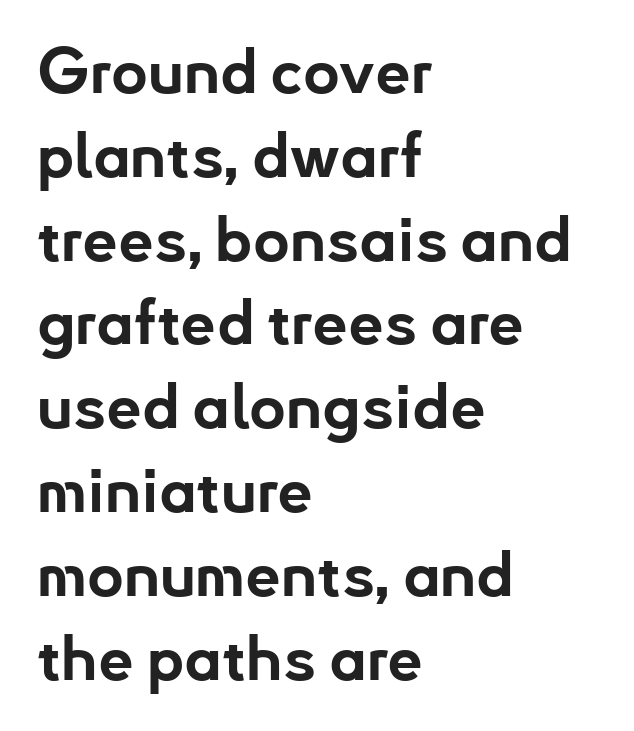
The image shows 63 px bold sans-serif type, upright; set left-aligned, normal line spacing (1.33x), normal letter spacing, not underlined; low stroke contrast and a small x-height.
